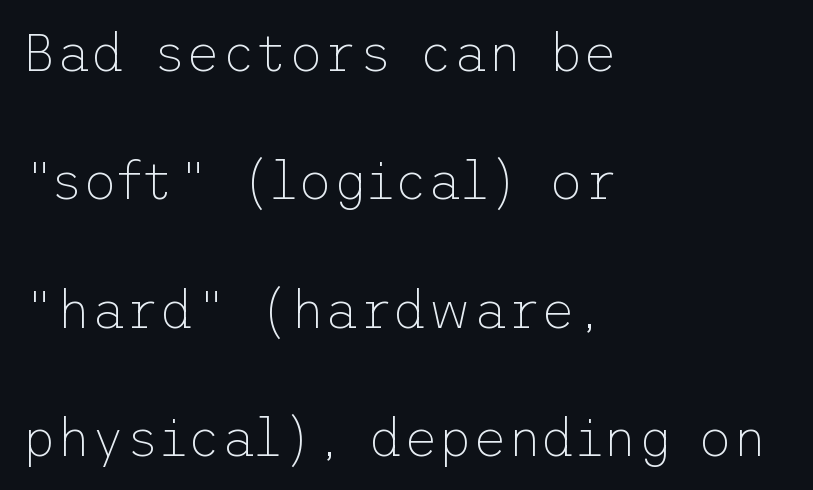
{"serif": "no", "italic": "no", "bold": "no", "weight": "thin", "width": "normal", "stroke_contrast": "low", "x_height": "medium", "underline": "no", "align": "left", "line_spacing": "loose", "line_spacing_ratio": 2.42, "letter_spacing": "normal", "letter_spacing_em": 0.0, "glyph_px": 53}
